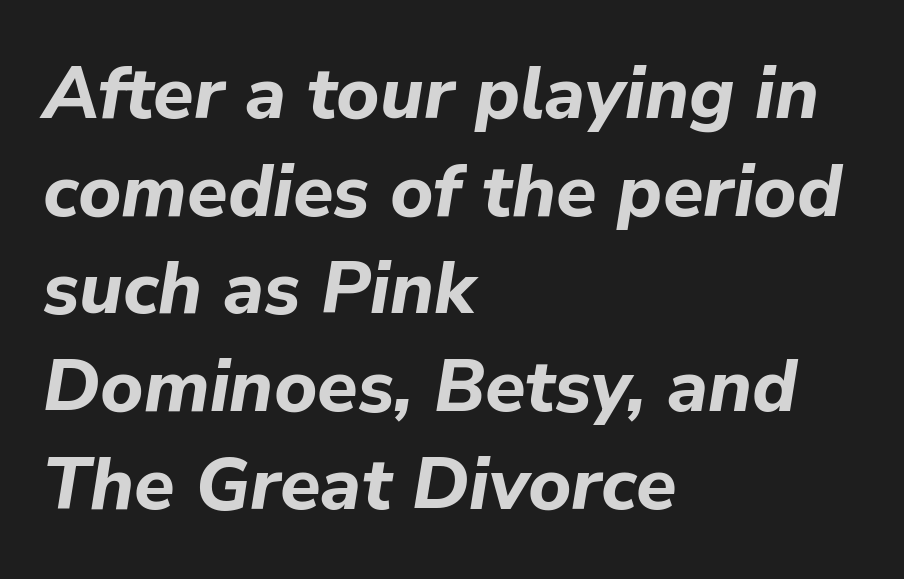
{"italic": "yes", "lean": "right", "slant_degrees": 9, "bold": "yes", "weight": "bold", "width": "normal", "stroke_contrast": "low", "x_height": "medium", "monospaced": "no", "underline": "no", "align": "left", "line_spacing": "normal", "line_spacing_ratio": 1.32, "letter_spacing": "normal", "letter_spacing_em": 0.0, "glyph_px": 74}
